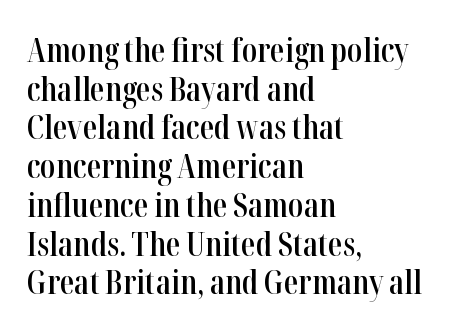
Q: Is the text bold? A: Semi-bold.
Q: Is the text italic (slanted)? A: No, it is upright.
Q: Is the typeface a serif or a sans-serif typeface? A: Serif.
Q: Is the text underlined? A: No.
Q: How is the paragraph aligned? A: Left-aligned.
Q: Is the spacing between letters normal or unusually wide? A: Normal.
Q: Width (condensed, normal, or wide)? A: Condensed.
Q: Stroke contrast? A: High.
Q: x-height? A: Medium.
Q: Monospaced? A: No.
